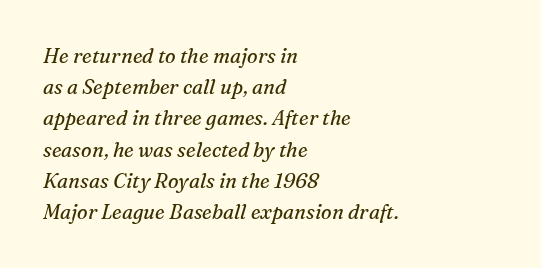
Q: Is the text bold? A: No.
Q: Is the text italic (slanted)? A: Yes, it leans right by about 16 degrees.
Q: Is the text underlined? A: No.
Q: How is the paragraph aligned? A: Left-aligned.
Q: Is the spacing between letters normal or unusually wide? A: Normal.
Q: Is the spacing between lines tight, normal or loose? A: Normal.
